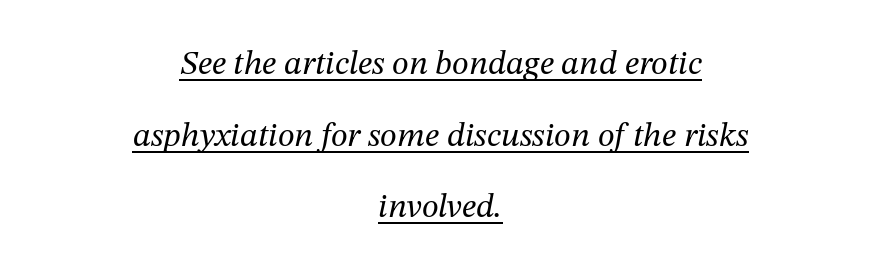
{"serif": "yes", "italic": "yes", "lean": "right", "slant_degrees": 12, "bold": "no", "weight": "regular", "width": "normal", "stroke_contrast": "medium", "x_height": "medium", "monospaced": "no", "underline": "yes", "align": "center", "line_spacing": "loose", "line_spacing_ratio": 2.11, "letter_spacing": "normal", "letter_spacing_em": 0.0, "glyph_px": 34}
